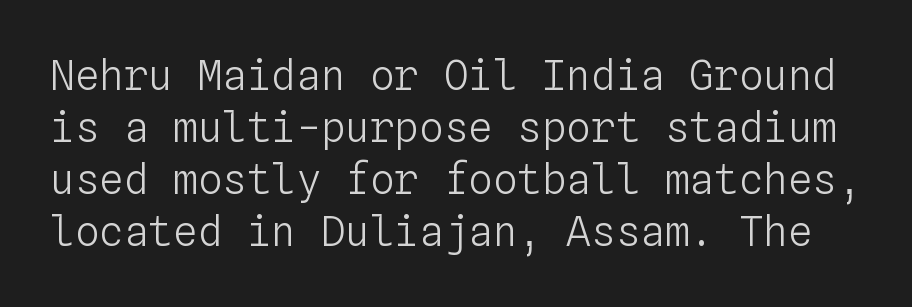
Each row of text sits above clean, open space. Letters have the restrained weight of plain body copy at most. This sample has the even, mechanical cadence of fixed-width lettering. The leading is moderate, giving the passage an even texture. Characters follow at the spacing the type designer built in. When letters stand straight like this, we call the style roman or upright.
